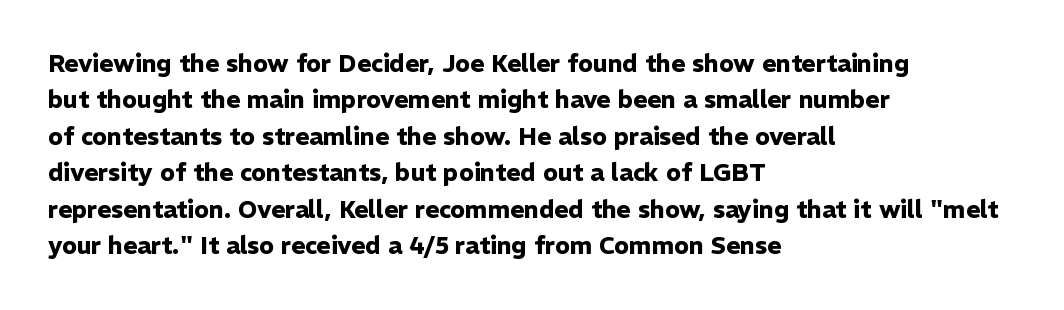
The image shows 24 px bold type, upright; set left-aligned, normal line spacing (1.52x), normal letter spacing, not underlined.
